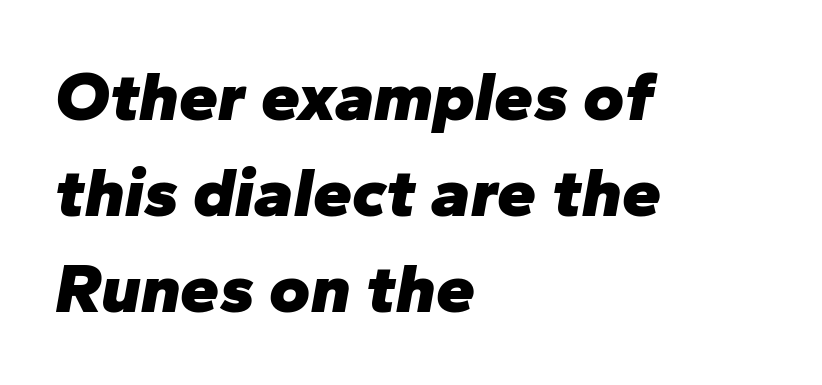
The strokes are fattened all the way to bold. The space directly below the letters is spotless. The text carries the slant typical of an italic or oblique font. The line-height multiplier appears to be the usual default. One-word summary of the alignment: left.
